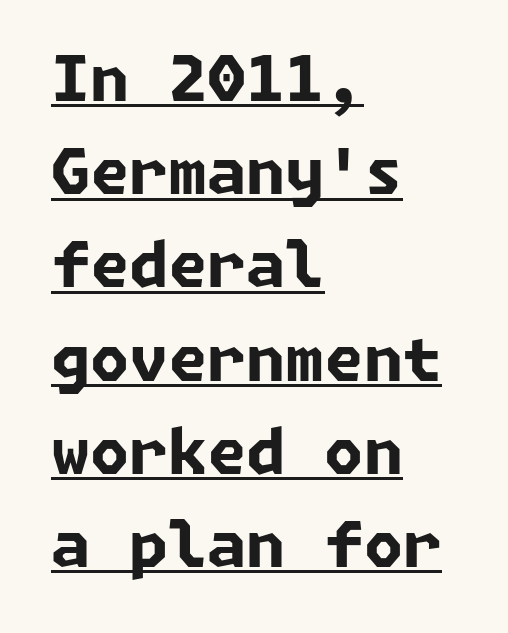
Underline: present. A classic flush-left, rag-right setting is used for this passage. Between one letter and the next there's only the usual sliver of space. Is the type bold? Yes — the strokes are clearly thick and heavy. Notice how descenders clear the ascenders below comfortably — that's standard leading.
